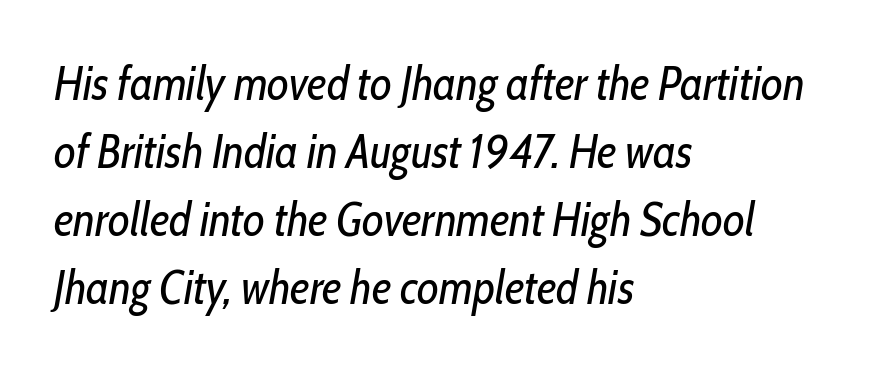
Each row of text sits above clean, open space. A typesetter would call this proportional, since set widths differ per character. The line-height multiplier appears to be the usual default. The passage is arranged the way most books set body copy — flush left. The tracking reads as untouched default to a designer's eye. Compared with ordinary roman type, these characters are visibly tilted.
